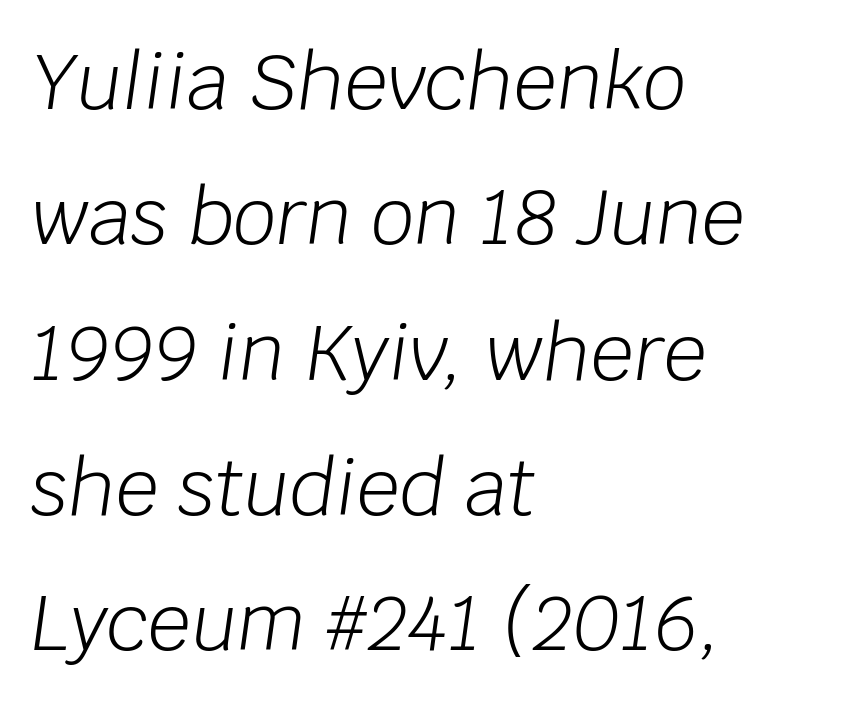
The image shows 76 px light type, italic (leaning right); set left-aligned, line spacing 1.78x, normal letter spacing, not underlined; low stroke contrast and a large x-height.
